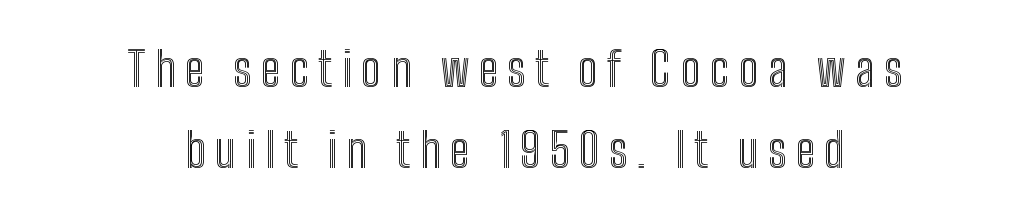
{"italic": "no", "width": "condensed", "x_height": "medium", "monospaced": "no", "underline": "no", "align": "center", "line_spacing": "normal", "line_spacing_ratio": 1.69, "letter_spacing": "wide", "letter_spacing_em": 0.2, "glyph_px": 48}
